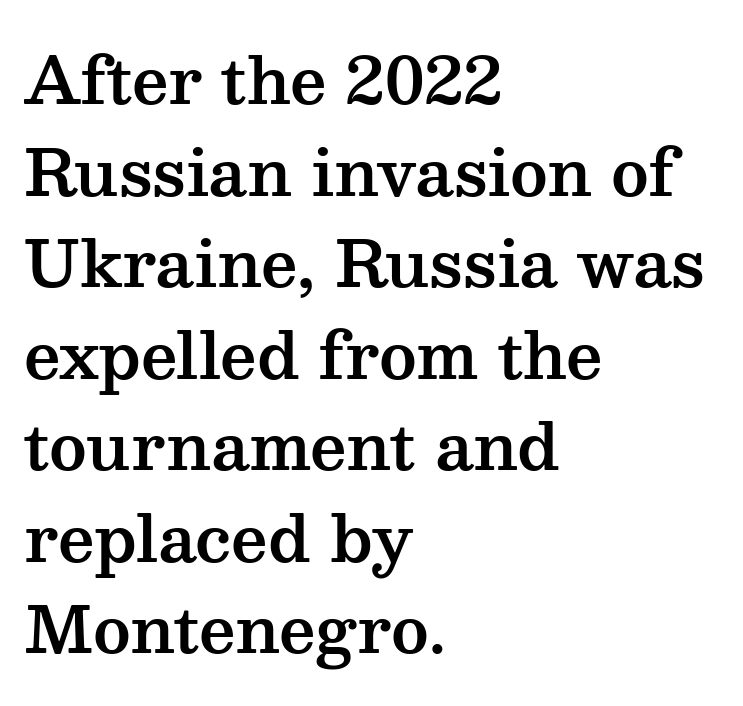
Q: Is the text italic (slanted)? A: No, it is upright.
Q: Is the typeface a serif or a sans-serif typeface? A: Serif.
Q: Is the text underlined? A: No.
Q: How is the paragraph aligned? A: Left-aligned.
Q: Is the spacing between letters normal or unusually wide? A: Normal.
Q: Is the spacing between lines tight, normal or loose? A: Normal.
Q: Width (condensed, normal, or wide)? A: Wide.
Q: Stroke contrast? A: Medium.
Q: x-height? A: Medium.
Q: Monospaced? A: No.
